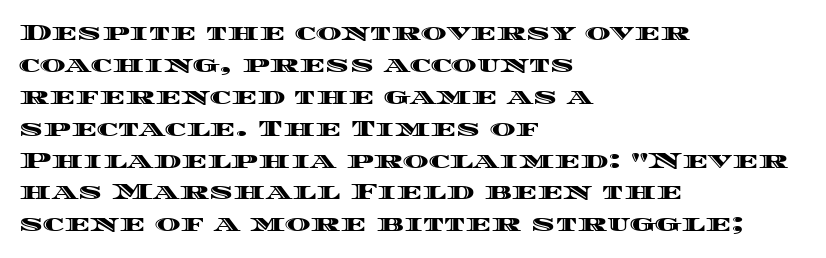
Left-aligned paragraph, ragged on the right. Rendered with straight, roman letterforms. Successive baselines arrive at the customary interval. Descenders are the only things crossing below the line. Is the letter spacing exaggerated? No — it looks like the ordinary default.
